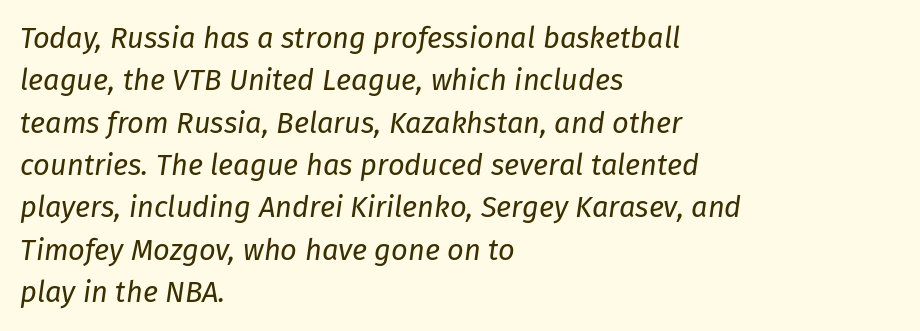
{"italic": "yes", "lean": "right", "slant_degrees": 8, "bold": "no", "weight": "regular", "width": "normal", "stroke_contrast": "low", "x_height": "medium", "monospaced": "no", "underline": "no", "align": "left", "line_spacing": "normal", "line_spacing_ratio": 1.46, "letter_spacing": "normal", "letter_spacing_em": 0.0, "glyph_px": 29}
